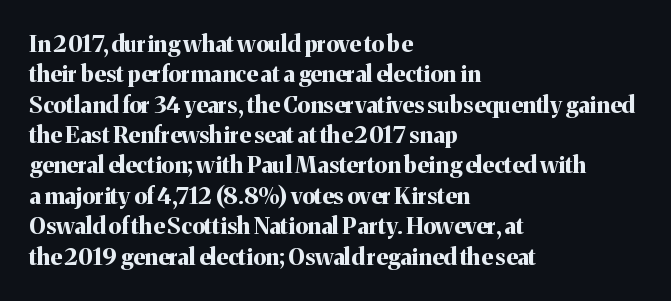
{"italic": "no", "bold": "yes", "underline": "no", "align": "left", "line_spacing": "normal", "line_spacing_ratio": 1.32, "letter_spacing": "normal", "letter_spacing_em": 0.0, "glyph_px": 23}
